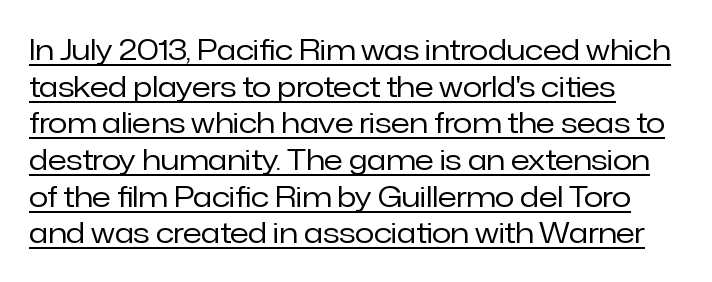
No heavy texture on the line: the type isn't bold. Short note: letters normally spaced. Layout note: lines flush left. Classification — sans serif. The rendering uses the underline text-decoration.
